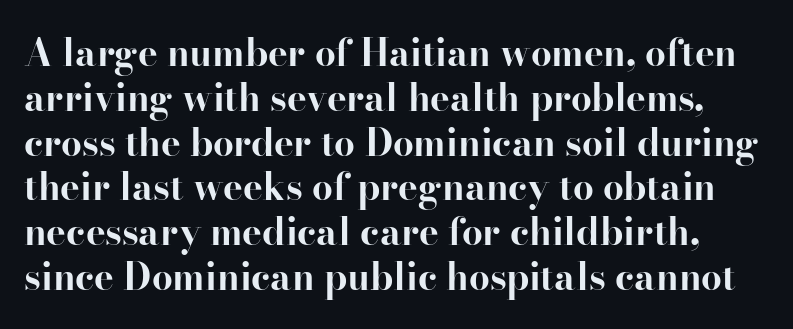
The image shows 37 px bold serif type, upright; set line spacing 1.21x, normal letter spacing, not underlined; high stroke contrast and a small x-height.
